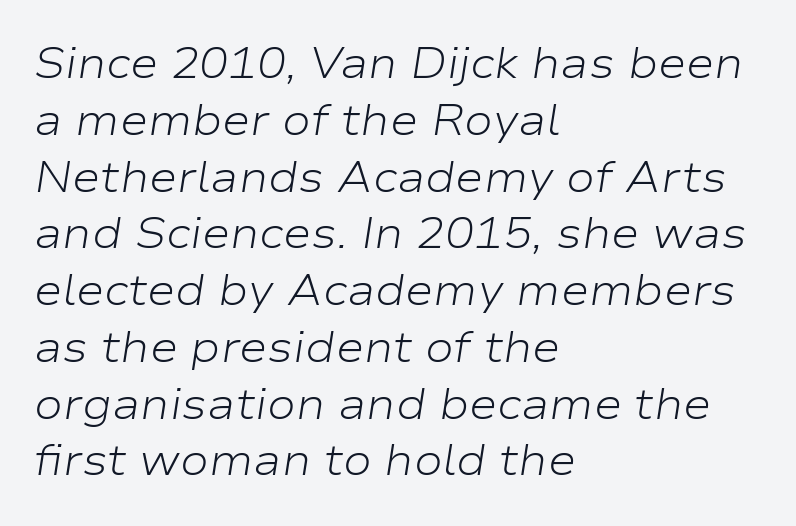
{"italic": "yes", "lean": "right", "slant_degrees": 9, "bold": "no", "weight": "light", "width": "wide", "stroke_contrast": "low", "x_height": "medium", "monospaced": "no", "underline": "no", "align": "left", "line_spacing": "normal", "line_spacing_ratio": 1.32, "letter_spacing": "normal", "letter_spacing_em": 0.0, "glyph_px": 43}
